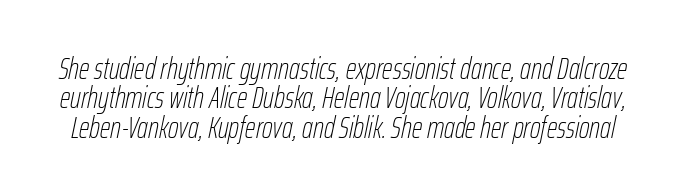
{"italic": "yes", "lean": "right", "slant_degrees": 12, "bold": "no", "weight": "thin", "width": "condensed", "stroke_contrast": "low", "x_height": "medium", "monospaced": "no", "underline": "no", "line_spacing": "tight", "line_spacing_ratio": 0.98, "letter_spacing": "normal", "letter_spacing_em": 0.0, "glyph_px": 30}
